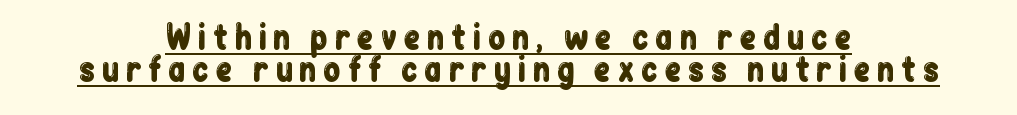
The vertical gap from one line to the next is small. Is there any slant? The stems are plumb. In terms of letterform style, serifs are entirely absent. Horizontally, the lines are justified to the midpoint only.
